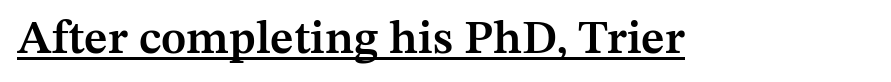
{"serif": "yes", "italic": "no", "bold": "semi", "weight": "semibold", "width": "normal", "stroke_contrast": "medium", "x_height": "medium", "monospaced": "no", "underline": "yes", "letter_spacing": "normal", "letter_spacing_em": 0.0, "glyph_px": 47}
